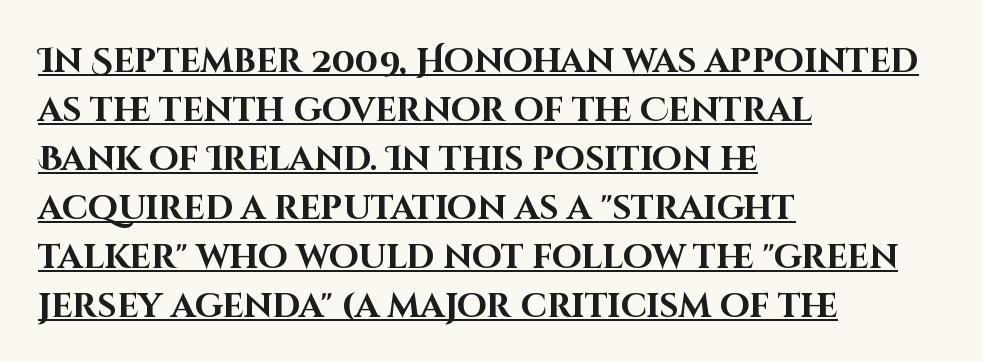
Q: Is the text bold? A: Yes.
Q: Is the text italic (slanted)? A: No, it is upright.
Q: Is the typeface a serif or a sans-serif typeface? A: Sans-serif.
Q: Is the text underlined? A: Yes.
Q: How is the paragraph aligned? A: Left-aligned.
Q: Is the spacing between letters normal or unusually wide? A: Normal.
Q: Is the spacing between lines tight, normal or loose? A: Normal.
Q: Width (condensed, normal, or wide)? A: Normal.
Q: Stroke contrast? A: High.
Q: x-height? A: Large.
Q: Monospaced? A: No.
